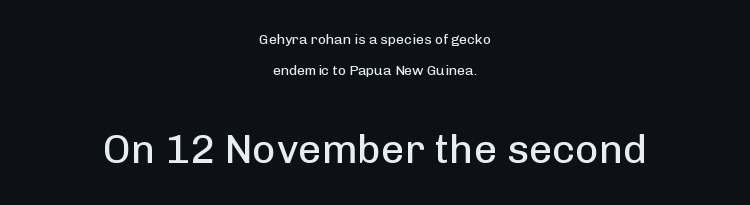
Q: Is the text bold? A: No.
Q: Is the text italic (slanted)? A: No, it is upright.
Q: Is the typeface a serif or a sans-serif typeface? A: Sans-serif.
Q: Is the text underlined? A: No.
Q: How is the paragraph aligned? A: Centered.
Q: Is the spacing between letters normal or unusually wide? A: Normal.
Q: Is the spacing between lines tight, normal or loose? A: Loose.
Q: Which block of text is set in a larger size, the first (top) or the second (bottom)? A: The second (bottom) one.
Q: Width (condensed, normal, or wide)? A: Normal.
Q: Stroke contrast? A: Low.
Q: x-height? A: Medium.
Q: Monospaced? A: No.
